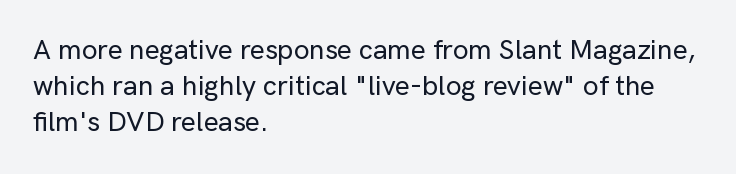
The image shows 28 px sans-serif type, upright; set left-aligned, normal line spacing (1.29x), normal letter spacing, not underlined; low stroke contrast and a medium x-height.
